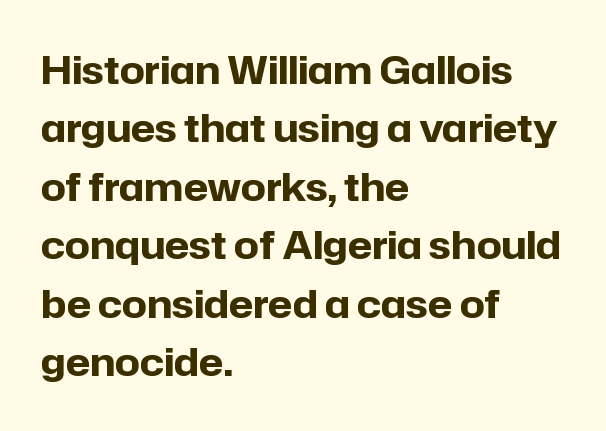
{"serif": "no", "italic": "no", "bold": "yes", "weight": "bold", "width": "normal", "stroke_contrast": "low", "x_height": "medium", "monospaced": "no", "underline": "no", "align": "left", "line_spacing": "normal", "line_spacing_ratio": 1.5, "letter_spacing": "normal", "letter_spacing_em": 0.0, "glyph_px": 39}
